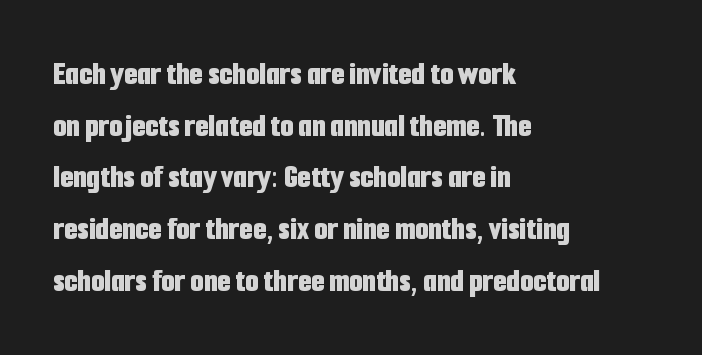
{"serif": "no", "italic": "no", "bold": "yes", "weight": "bold", "width": "condensed", "stroke_contrast": "low", "x_height": "medium", "monospaced": "no", "underline": "no", "align": "left", "line_spacing": "normal", "line_spacing_ratio": 1.52, "letter_spacing": "normal", "letter_spacing_em": 0.0, "glyph_px": 34}
